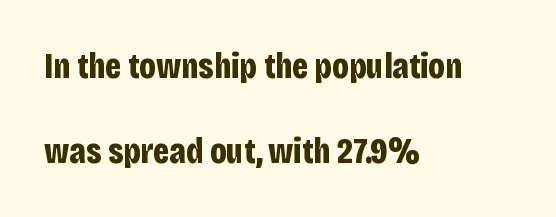
The image shows 36 px bold, condensed sans-serif type, upright; set left-aligned, loose line spacing (2.36x), normal letter spacing, not underlined; low stroke contrast and a large x-height.
